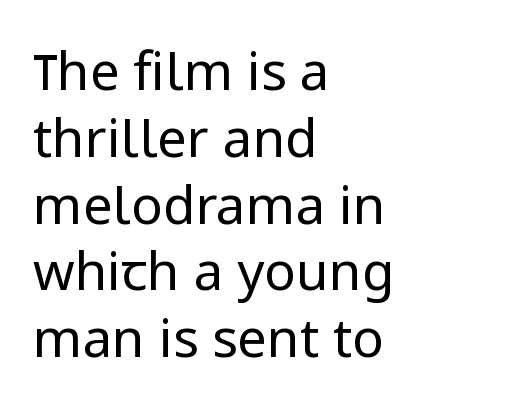
{"serif": "no", "italic": "no", "bold": "no", "weight": "regular", "width": "normal", "stroke_contrast": "low", "x_height": "medium", "monospaced": "no", "underline": "no", "align": "left", "line_spacing": "normal", "line_spacing_ratio": 1.26, "letter_spacing": "normal", "letter_spacing_em": 0.0, "glyph_px": 53}
